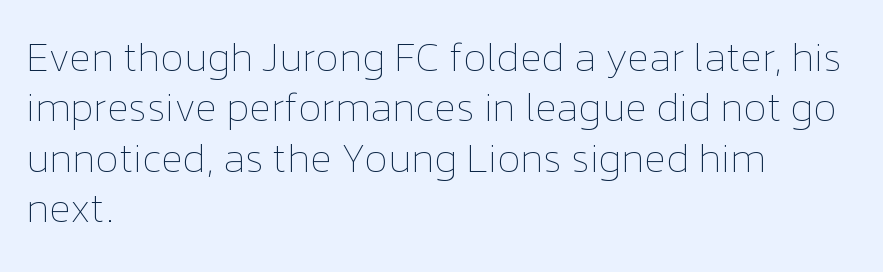
The image shows 40 px thin type, upright; set left-aligned, normal line spacing (1.26x), normal letter spacing, not underlined; low stroke contrast and a medium x-height.
